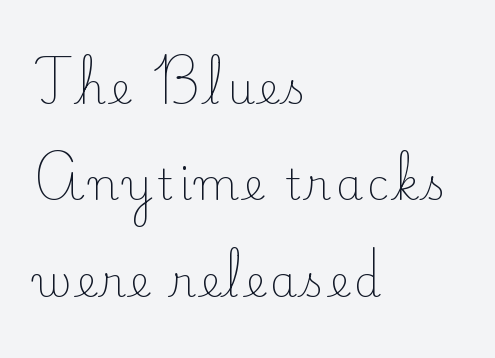
All the whitespace from short lines collects on the right. Underline: absent. The rendering shows small feet on the letterforms — a serif design. This sample has the flowing, uneven cadence of proportional lettering. These lines stand farther apart than default settings would place them. This is not heavy type; no bold has been used.
